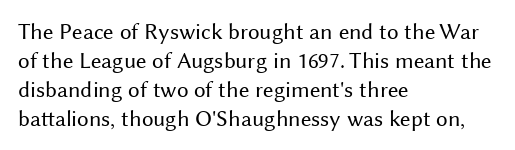
A typesetter would call this zero additional tracking. If you drew a line through each stem, it would be perfectly vertical. This block has exactly the height ordinary leading produces. Teacher's note: observe the even left margin — that is flush-left alignment. The area under the type is left untouched. This is not heavy type; no bold has been used.
